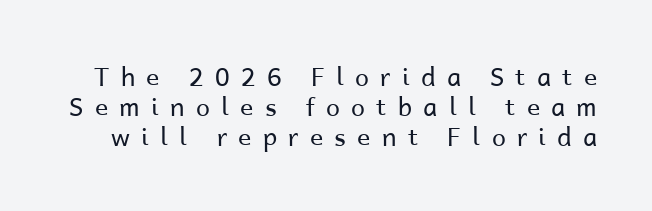
{"italic": "no", "bold": "no", "underline": "no", "line_spacing_ratio": 1.2, "letter_spacing": "wide", "letter_spacing_em": 0.45, "glyph_px": 25}
